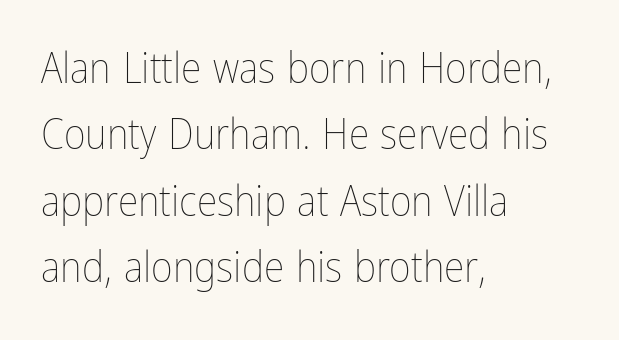
Q: Is the text bold? A: No.
Q: Is the text italic (slanted)? A: No, it is upright.
Q: Is the text underlined? A: No.
Q: How is the paragraph aligned? A: Left-aligned.
Q: Is the spacing between letters normal or unusually wide? A: Normal.
Q: Is the spacing between lines tight, normal or loose? A: Normal.
Q: Width (condensed, normal, or wide)? A: Condensed.
Q: Stroke contrast? A: Low.
Q: x-height? A: Medium.
Q: Monospaced? A: No.
